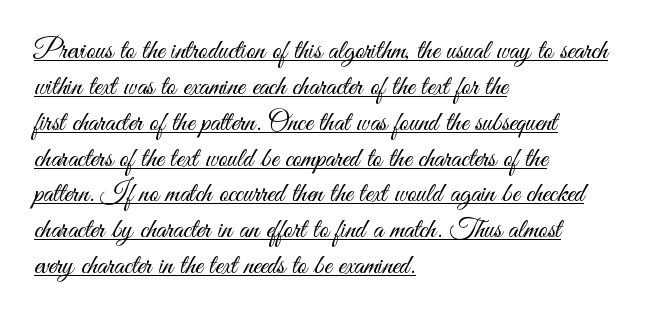
Q: Is the text bold? A: No.
Q: Is the text italic (slanted)? A: Yes.
Q: Is the typeface a serif or a sans-serif typeface? A: Sans-serif.
Q: Is the text underlined? A: Yes.
Q: How is the paragraph aligned? A: Left-aligned.
Q: Is the spacing between letters normal or unusually wide? A: Normal.
Q: Is the spacing between lines tight, normal or loose? A: Normal.
Q: Width (condensed, normal, or wide)? A: Condensed.
Q: Stroke contrast? A: Medium.
Q: x-height? A: Small.
Q: Monospaced? A: No.
